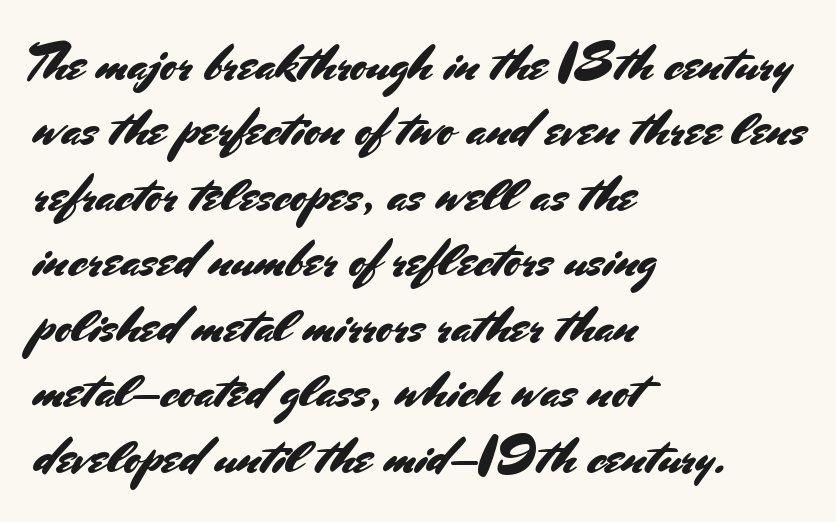
The image shows 50 px sans-serif type; set left-aligned, normal line spacing (1.31x), normal letter spacing, not underlined; medium stroke contrast and a small x-height.
